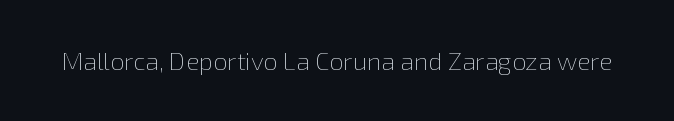
Q: Is the text bold? A: No.
Q: Is the text italic (slanted)? A: No, it is upright.
Q: Is the text underlined? A: No.
Q: Is the spacing between letters normal or unusually wide? A: Normal.
